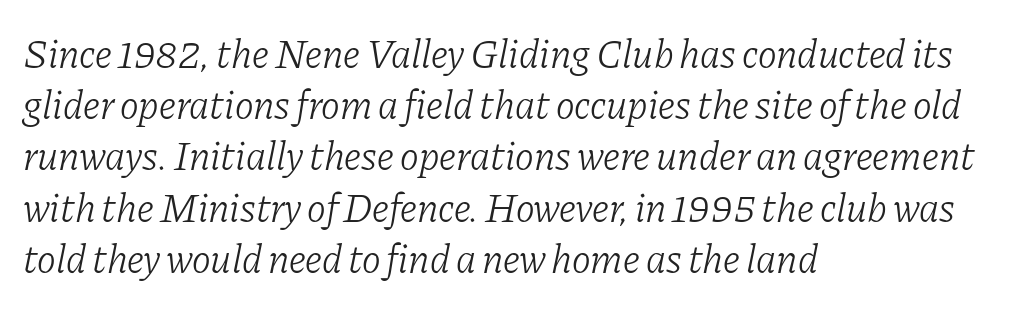
Typographically, this falls in the serif category. Caption: multi-line text, flush left, ragged right. A normal amount of white space separates one row of letters from the next. The face used here has a pronounced slope to its letters. Has an underline been added? It has not. In terms of letterspacing, this is plain default setting.
